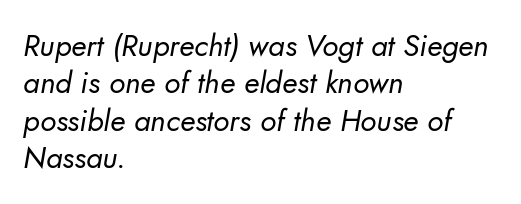
{"serif": "no", "bold": "no", "weight": "regular", "width": "normal", "stroke_contrast": "low", "x_height": "small", "monospaced": "no", "underline": "no", "align": "left", "line_spacing": "normal", "line_spacing_ratio": 1.25, "letter_spacing": "normal", "letter_spacing_em": 0.0, "glyph_px": 30}
